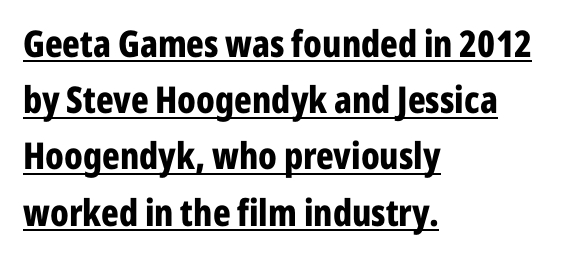
{"serif": "no", "italic": "no", "bold": "yes", "weight": "bold", "width": "condensed", "stroke_contrast": "low", "x_height": "medium", "monospaced": "no", "underline": "yes", "align": "left", "line_spacing": "normal", "line_spacing_ratio": 1.52, "letter_spacing": "normal", "letter_spacing_em": 0.0, "glyph_px": 37}
